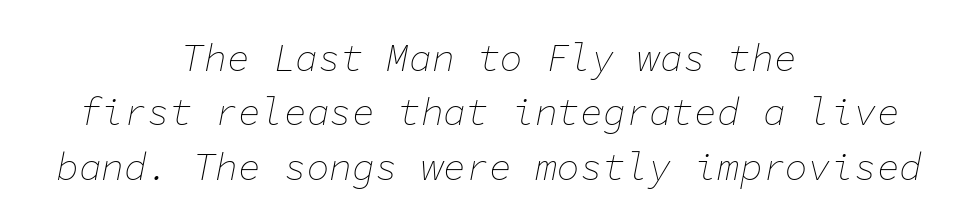
The image shows 38 px thin type, italic (leaning right), monospaced; set centered, normal line spacing (1.43x), normal letter spacing, not underlined; low stroke contrast and a medium x-height.
